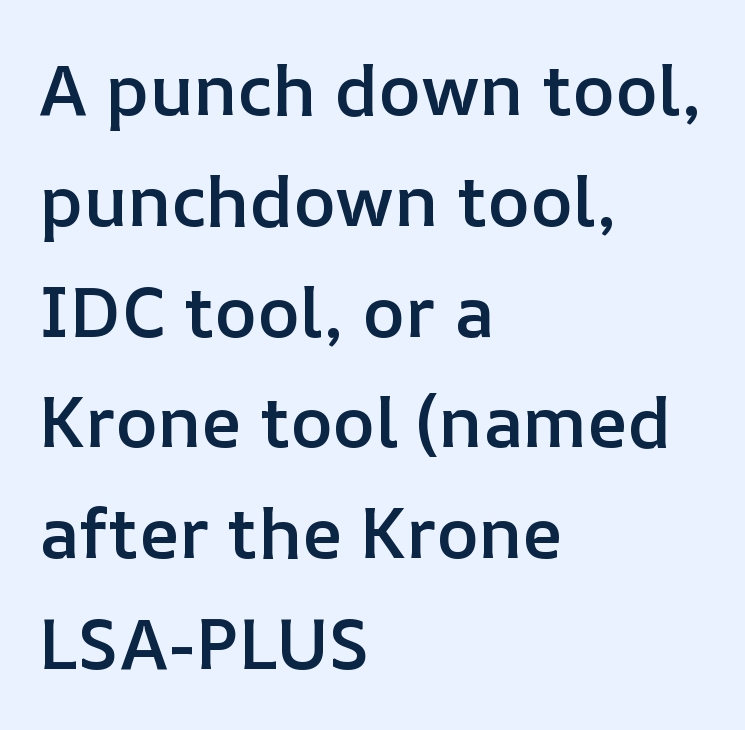
The image shows 71 px semibold type, upright; set left-aligned, normal line spacing (1.56x), normal letter spacing, not underlined; low stroke contrast and a medium x-height.
